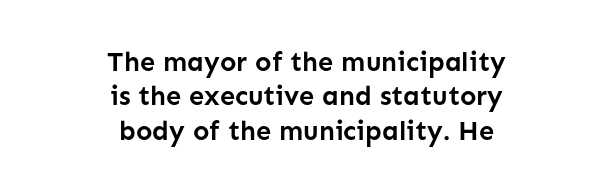
Q: Is the text bold? A: Yes.
Q: Is the text italic (slanted)? A: No, it is upright.
Q: Is the text underlined? A: No.
Q: How is the paragraph aligned? A: Centered.
Q: Is the spacing between letters normal or unusually wide? A: Normal.
Q: Is the spacing between lines tight, normal or loose? A: Normal.
